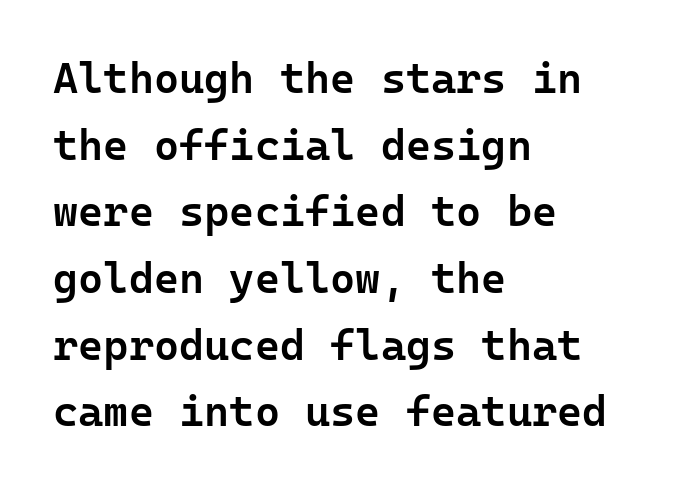
Regarding leading, the lines here are spaced in the standard way. The words here are not underlined. These lines carry some extra weight — a demibold, not a full bold. Classification — sans serif.
